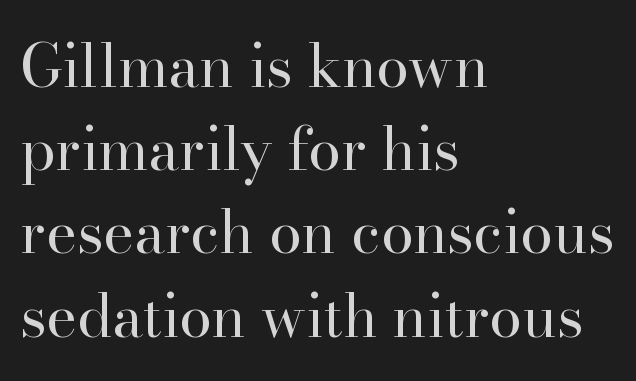
The image shows 59 px regular-weight serif type, upright; set left-aligned, normal line spacing (1.41x), normal letter spacing, not underlined; high stroke contrast and a small x-height.
